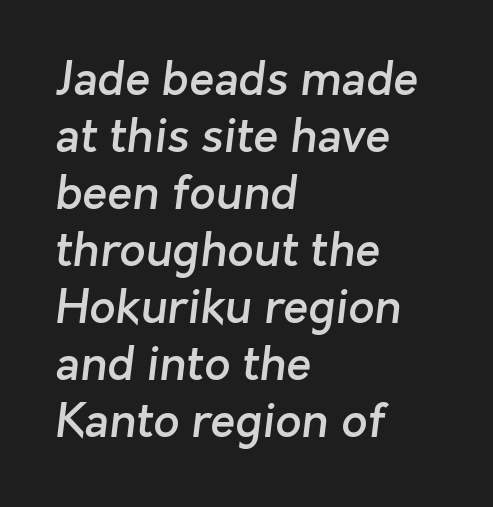
Letter spacing: default. Horizontal alignment here is leftward, the default for most running prose. The glyphs have the mass of a demibold cut, below bold. Each letter keeps its own natural width here, so spacing adapts to shape. Just letters on the line, the space beneath them empty.
